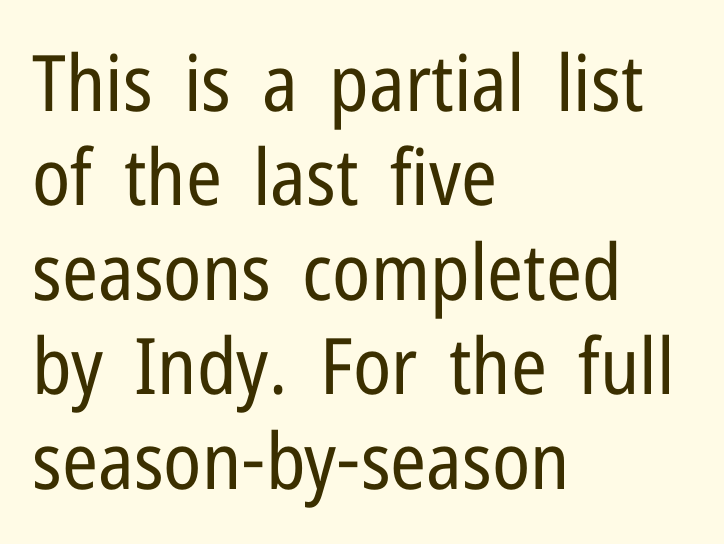
The image shows 78 px regular-weight, condensed sans-serif type, upright; set left-aligned, line spacing 1.21x, normal letter spacing, not underlined; low stroke contrast and a medium x-height.
